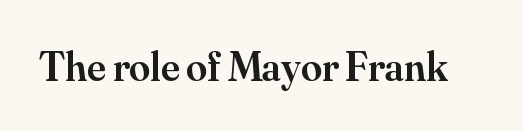
Q: Is the text bold? A: Semi-bold.
Q: Is the text italic (slanted)? A: No, it is upright.
Q: Is the typeface a serif or a sans-serif typeface? A: Serif.
Q: Is the text underlined? A: No.
Q: Is the spacing between letters normal or unusually wide? A: Normal.
Q: Width (condensed, normal, or wide)? A: Normal.
Q: Stroke contrast? A: Medium.
Q: x-height? A: Small.
Q: Monospaced? A: No.
